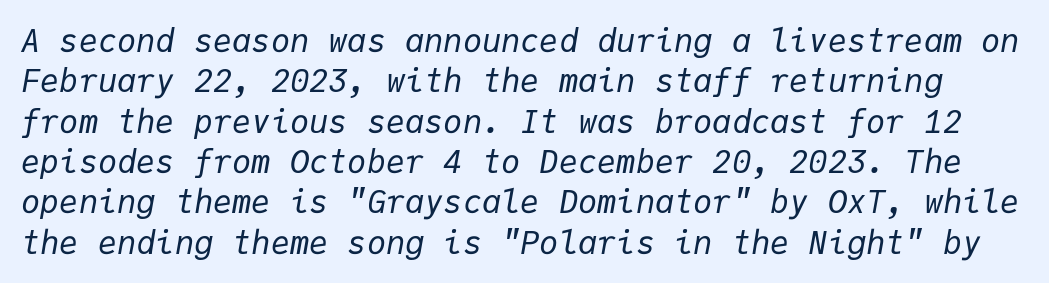
The image shows 32 px regular-weight type, italic (leaning right), monospaced; set normal line spacing (1.26x), normal letter spacing, not underlined; low stroke contrast and a medium x-height.
